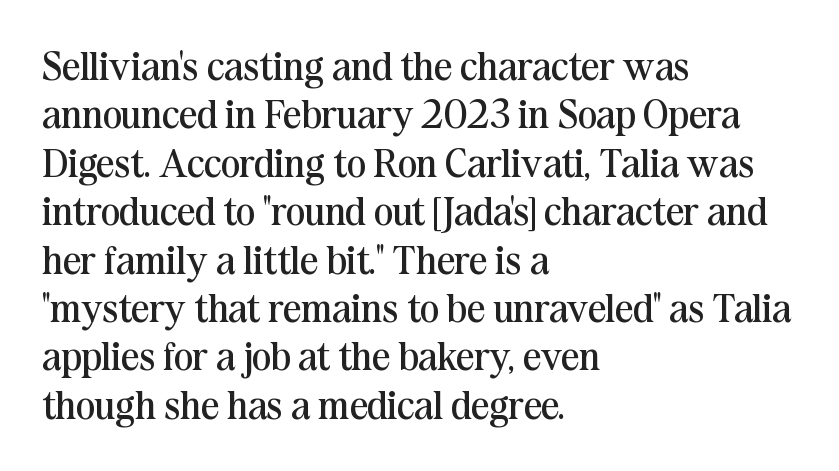
Q: Is the text bold? A: No.
Q: Is the text italic (slanted)? A: No, it is upright.
Q: Is the typeface a serif or a sans-serif typeface? A: Serif.
Q: Is the text underlined? A: No.
Q: How is the paragraph aligned? A: Left-aligned.
Q: Is the spacing between letters normal or unusually wide? A: Normal.
Q: Width (condensed, normal, or wide)? A: Normal.
Q: Stroke contrast? A: Medium.
Q: x-height? A: Medium.
Q: Monospaced? A: No.
